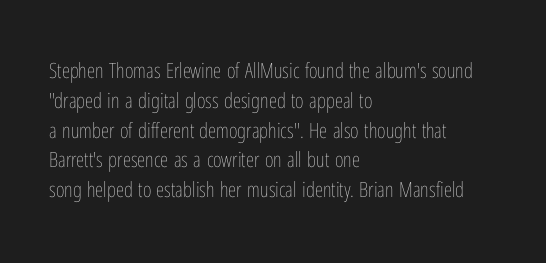
{"italic": "no", "bold": "no", "underline": "no", "align": "left", "line_spacing": "normal", "line_spacing_ratio": 1.42, "letter_spacing": "normal", "letter_spacing_em": 0.0, "glyph_px": 21}
